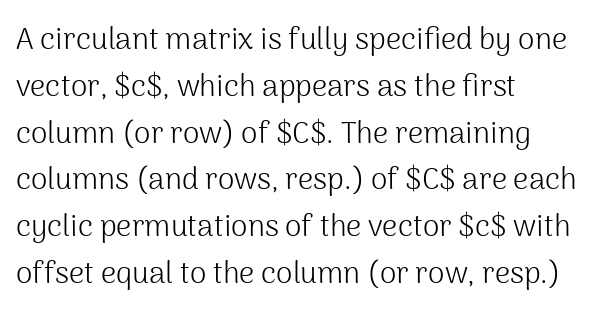
{"serif": "no", "italic": "no", "bold": "no", "weight": "light", "width": "normal", "stroke_contrast": "medium", "x_height": "medium", "monospaced": "no", "underline": "no", "align": "left", "line_spacing": "normal", "line_spacing_ratio": 1.56, "letter_spacing": "normal", "letter_spacing_em": 0.0, "glyph_px": 30}
